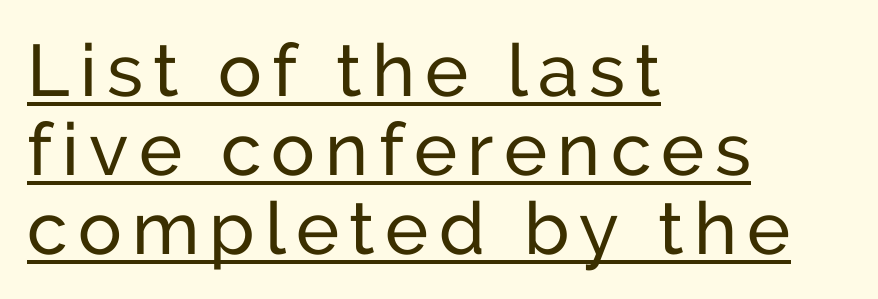
On a weight scale, this lands at 450 or below. One glance says dense: line gaps are narrower than usual. Teacher's note: observe the even left margin — that is flush-left alignment. Every word sits above its own underline. Vertical strokes here are truly vertical.
